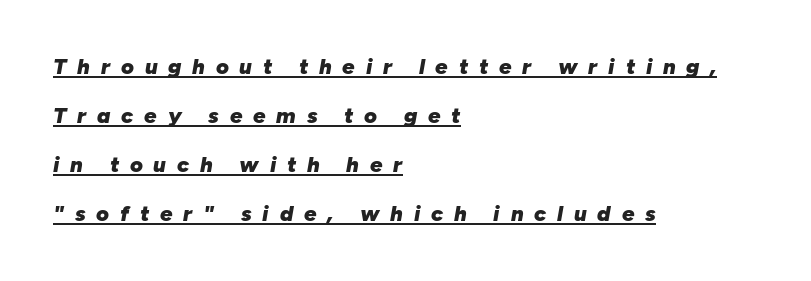
Line spacing here is loose. The strokes are fattened all the way to bold. Every word sits above its own underline. The rendering applies a slant to the glyphs.
